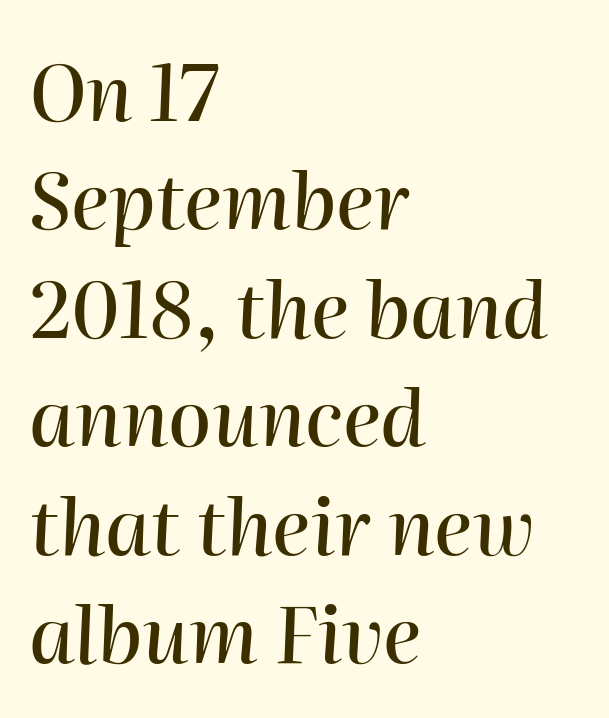
Q: Is the text italic (slanted)? A: Yes, it leans right by about 2 degrees.
Q: Is the text underlined? A: No.
Q: How is the paragraph aligned? A: Left-aligned.
Q: Is the spacing between letters normal or unusually wide? A: Normal.
Q: Is the spacing between lines tight, normal or loose? A: Normal.
Q: Width (condensed, normal, or wide)? A: Normal.
Q: Stroke contrast? A: High.
Q: x-height? A: Medium.
Q: Monospaced? A: No.
